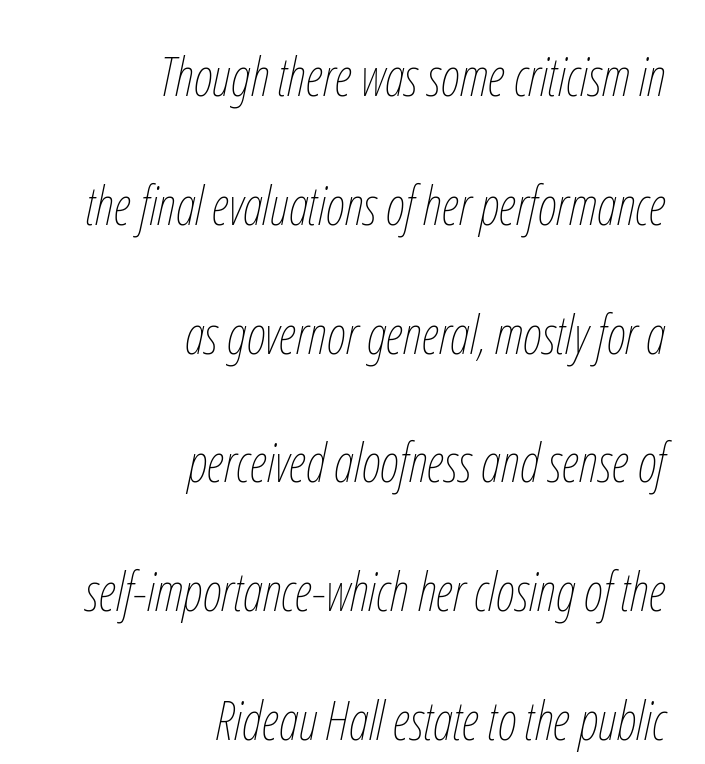
This sample uses plain, unmodified letter spacing. The letters are slanted; this is an italic face. Students, observe: this is what heavily led, spacious text looks like. Bold? No — there's no thickening of the strokes. Character widths vary here, with narrow letters taking less room than wide ones.
